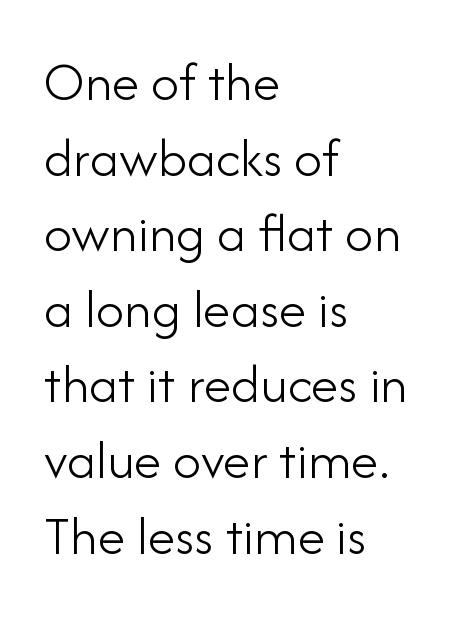
The lettering stays uniformly vertical, giving the passage a roman look. Here the glyphs are tracked normally, forming tight word shapes. The weight tops out at a normal text grade. Line beginnings align vertically; line endings do not. Is this a sans? Yes — the strokes have no serifs. Spacing verdict: proportional, widths tailored to each character.
